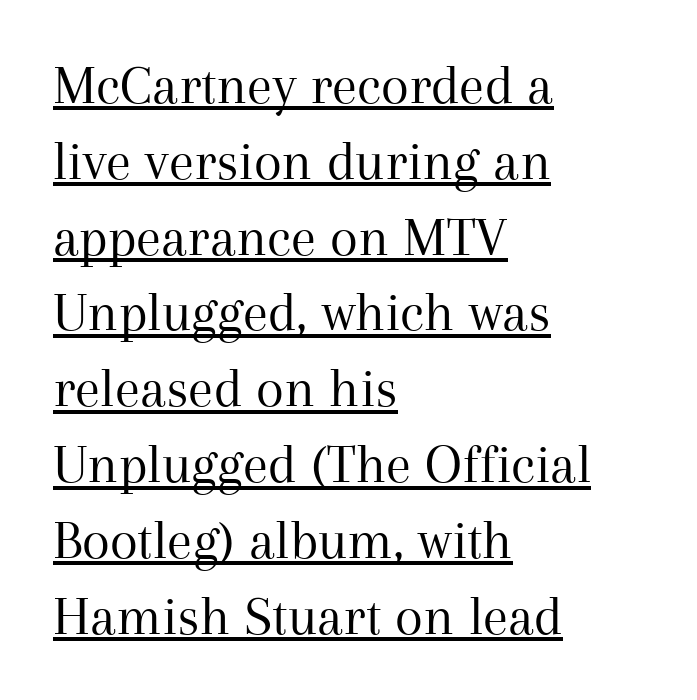
The image shows 57 px regular-weight serif type, upright; set left-aligned, normal line spacing (1.33x), normal letter spacing, underlined; medium stroke contrast and a medium x-height.
